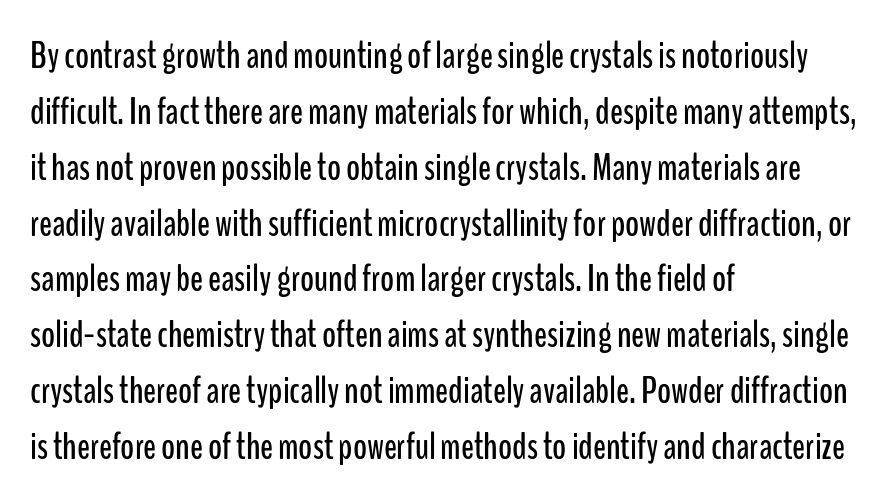
Visually the block forms a straight wall on the left and a jagged coastline on the right. Looks like regular typesetting: each glyph gets only the width it needs. The gap between lines stays unmarked. You can tell it's not italic because the verticals are truly vertical.
